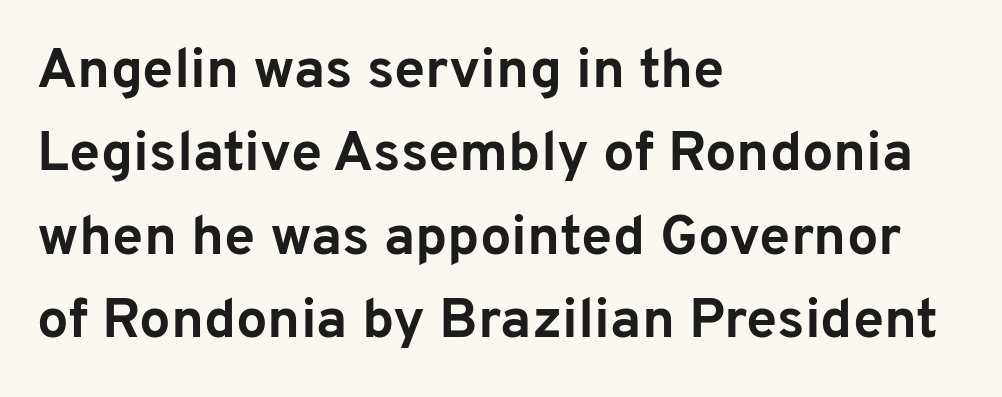
The image shows 56 px bold sans-serif type, upright; set left-aligned, normal line spacing (1.49x), normal letter spacing, not underlined; low stroke contrast and a medium x-height.
